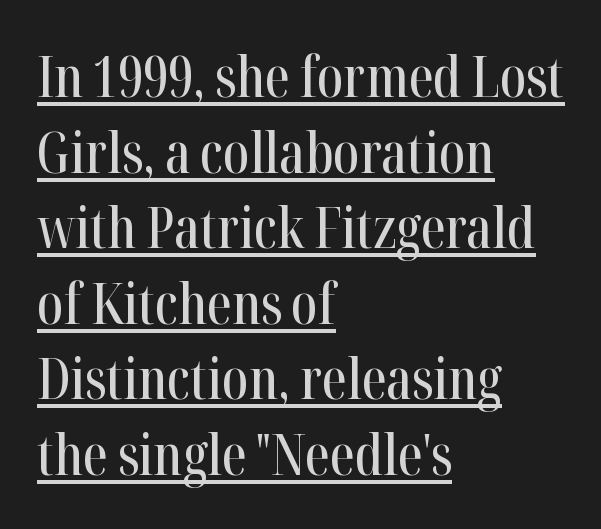
This sample keeps an unexceptional amount of space between lines. These lines were composed using upright roman letters. Characters follow at the spacing the type designer built in. Does the copy run flush right? No — it runs flush left. Spacing verdict: proportional, widths tailored to each character. Letterform terminals end in serifs throughout the passage.
